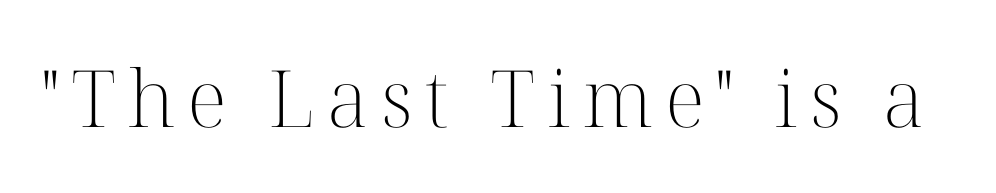
The image shows 79 px light serif type, upright; set not underlined; high stroke contrast and a medium x-height.
